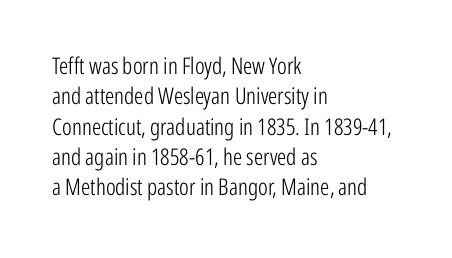
Q: Is the text bold? A: No.
Q: Is the text italic (slanted)? A: No, it is upright.
Q: Is the text underlined? A: No.
Q: How is the paragraph aligned? A: Left-aligned.
Q: Is the spacing between letters normal or unusually wide? A: Normal.
Q: Is the spacing between lines tight, normal or loose? A: Normal.
